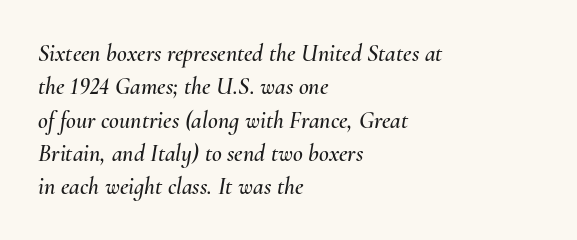
The image shows 24 px text type, italic (leaning right); set left-aligned, normal line spacing (1.39x), normal letter spacing, not underlined.
